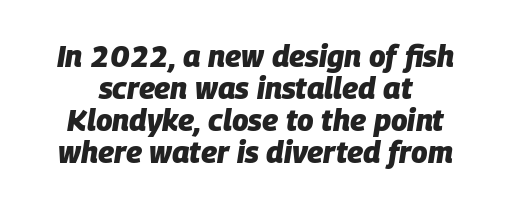
Pretty heavy lettering here — definitely bold. Each letter keeps its own natural width here, so spacing adapts to shape. Students, note that the glyphs here touch the page at normal intervals. Slanted lettering throughout. Just letters on the line, the space beneath them empty.
